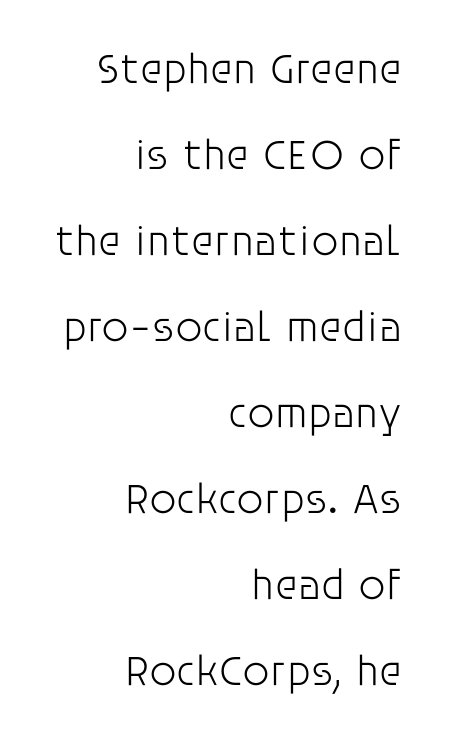
Q: Is the text bold? A: No.
Q: Is the text italic (slanted)? A: No, it is upright.
Q: Is the typeface a serif or a sans-serif typeface? A: Sans-serif.
Q: Is the text underlined? A: No.
Q: How is the paragraph aligned? A: Right-aligned.
Q: Is the spacing between letters normal or unusually wide? A: Normal.
Q: Is the spacing between lines tight, normal or loose? A: Loose.
Q: Width (condensed, normal, or wide)? A: Normal.
Q: Stroke contrast? A: Low.
Q: x-height? A: Large.
Q: Monospaced? A: No.
